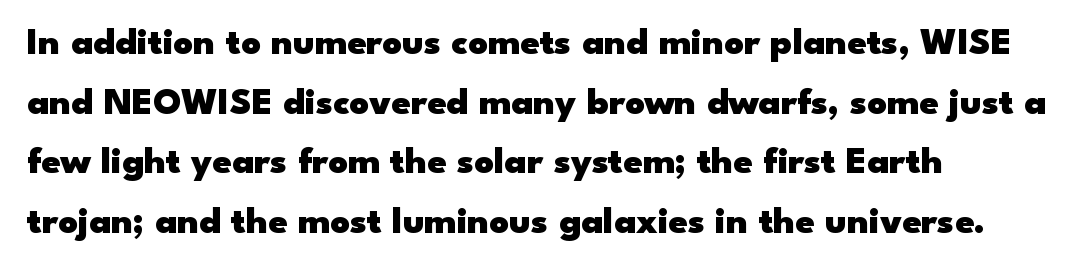
The image shows 38 px heavy, wide sans-serif type, upright; set left-aligned, normal line spacing (1.57x), normal letter spacing, not underlined; low stroke contrast and a small x-height.
